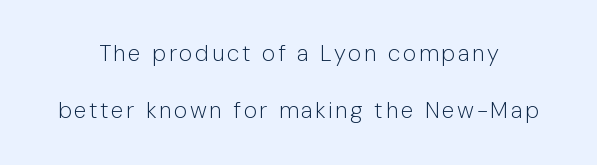
Q: Is the text bold? A: No.
Q: Is the text italic (slanted)? A: No, it is upright.
Q: Is the text underlined? A: No.
Q: Is the spacing between lines tight, normal or loose? A: Loose.
